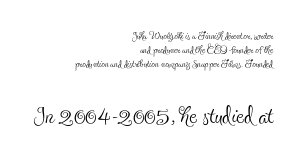
Layout note: lines flush right. Underline: absent. The following chunk of copy outweighs the initial chunk in type size.
